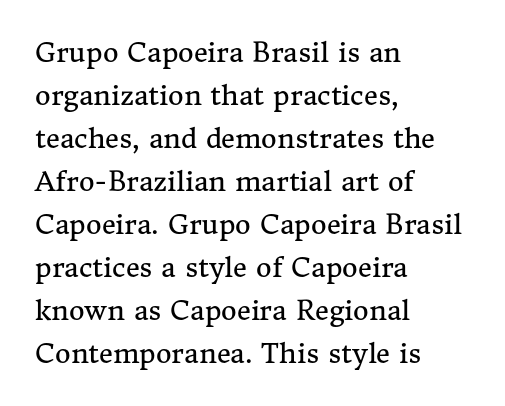
Q: Is the text bold? A: No.
Q: Is the text italic (slanted)? A: No, it is upright.
Q: Is the text underlined? A: No.
Q: How is the paragraph aligned? A: Left-aligned.
Q: Is the spacing between letters normal or unusually wide? A: Normal.
Q: Is the spacing between lines tight, normal or loose? A: Normal.
